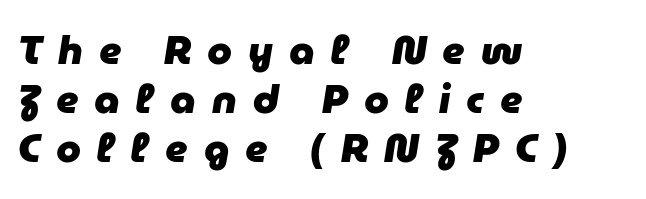
{"italic": "yes", "lean": "right", "slant_degrees": 9, "bold": "yes", "weight": "heavy", "width": "normal", "stroke_contrast": "low", "x_height": "medium", "monospaced": "no", "underline": "no", "align": "left", "line_spacing_ratio": 1.23, "letter_spacing": "wide", "letter_spacing_em": 0.4, "glyph_px": 40}
